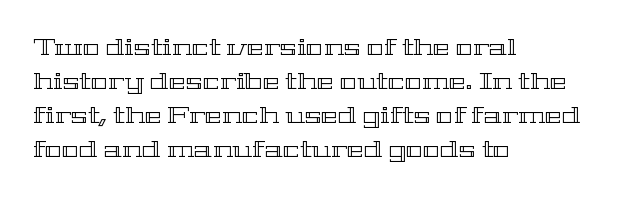
Clear beneath every line of the passage. Notice how descenders clear the ascenders below comfortably — that's standard leading. In terms of letterspacing, this is plain default setting. The lettering stays uniformly vertical, giving the passage a roman look. The lines in this sample share a left origin and differ only in where they stop.
